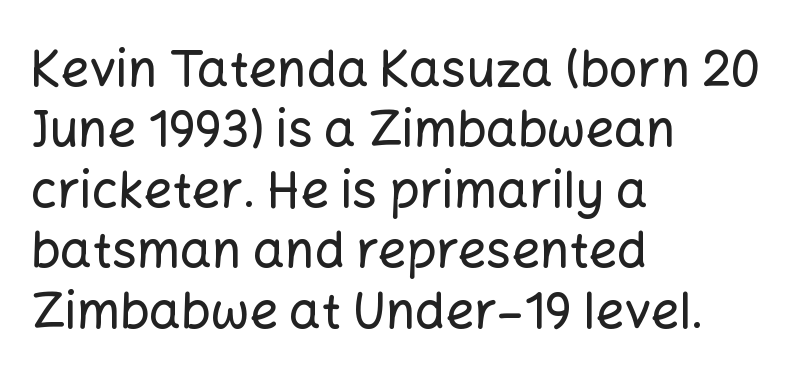
The image shows 50 px sans-serif type, upright; set left-aligned, line spacing 1.21x, normal letter spacing, not underlined; low stroke contrast and a medium x-height.
